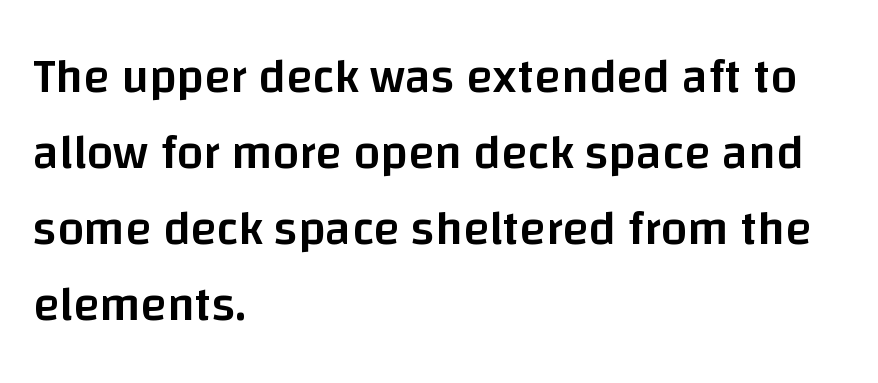
Q: Is the text bold? A: Semi-bold.
Q: Is the text italic (slanted)? A: No, it is upright.
Q: Is the typeface a serif or a sans-serif typeface? A: Sans-serif.
Q: Is the text underlined? A: No.
Q: How is the paragraph aligned? A: Left-aligned.
Q: Is the spacing between letters normal or unusually wide? A: Normal.
Q: Is the spacing between lines tight, normal or loose? A: Normal.
Q: Width (condensed, normal, or wide)? A: Normal.
Q: Stroke contrast? A: Low.
Q: x-height? A: Large.
Q: Monospaced? A: No.
